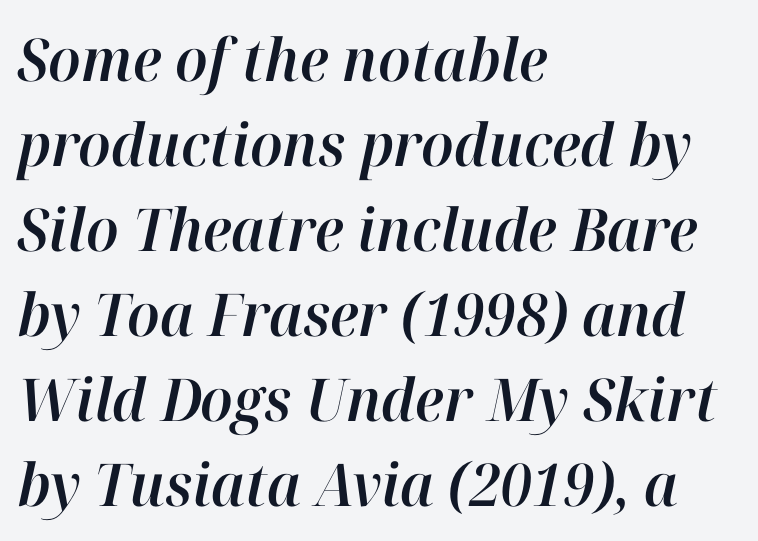
The passage shown leans; its letterforms are oblique. Short and long lines alike share a common starting point at left. The line texture is even and compact thanks to regular tracking. You could not count columns in this text — the font is proportionally spaced. Normally led — the rows are evenly, conventionally spaced.
